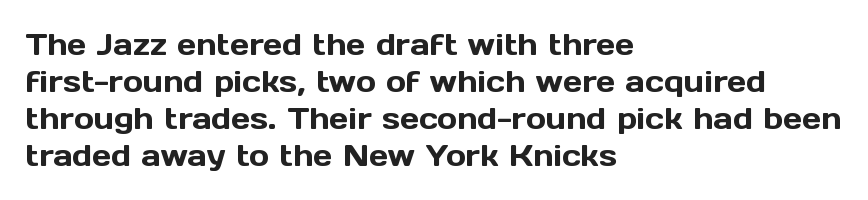
Posture: straight, roman, zero tilt. Check under the words: just untouched page. Standard letterfit; no display-style spreading of the glyphs. The passage is arranged the way most books set body copy — flush left. Are there feet on the stems? There aren't — it's a sans.
